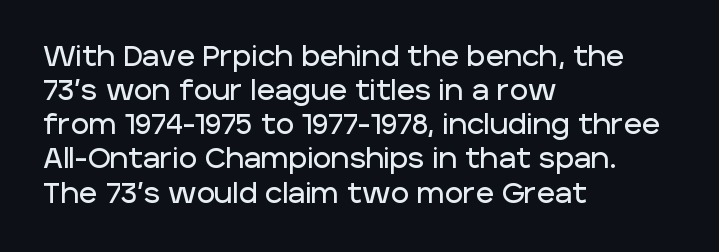
The lettering holds an erect, upright posture throughout. If you drew a ruler down the left edge, every line would touch it. Each letter keeps its own natural width here, so spacing adapts to shape. Letterform terminals end flat and unadorned throughout the passage. Students, note that the glyphs here touch the page at normal intervals. This rendering features lettering with no underline.
